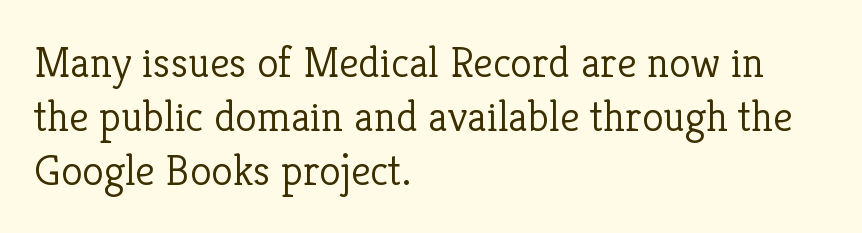
Is this a fixed-width face? No — the glyphs have proportional, varying widths. A classic flush-left, rag-right setting is used for this passage. Stems here are at most as thick as an everyday book face. This is serif lettering, the kind often seen in printed books.
